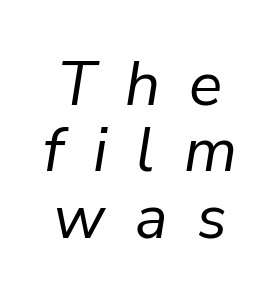
Q: Is the text bold? A: No.
Q: Is the text italic (slanted)? A: Yes, it leans right by about 9 degrees.
Q: Is the text underlined? A: No.
Q: Is the spacing between letters normal or unusually wide? A: Unusually wide.
Q: Is the spacing between lines tight, normal or loose? A: Tight.
Q: Width (condensed, normal, or wide)? A: Normal.
Q: Stroke contrast? A: Low.
Q: x-height? A: Medium.
Q: Monospaced? A: No.
